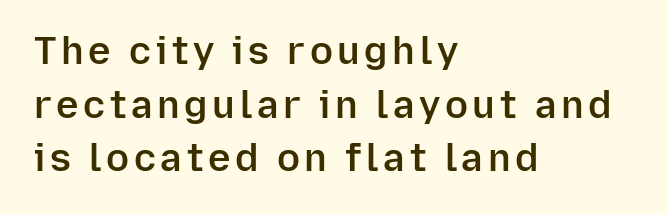
{"serif": "no", "italic": "no", "bold": "semi", "weight": "semibold", "width": "normal", "stroke_contrast": "low", "x_height": "medium", "monospaced": "no", "underline": "no", "align": "left", "line_spacing": "normal", "line_spacing_ratio": 1.41, "glyph_px": 38}
